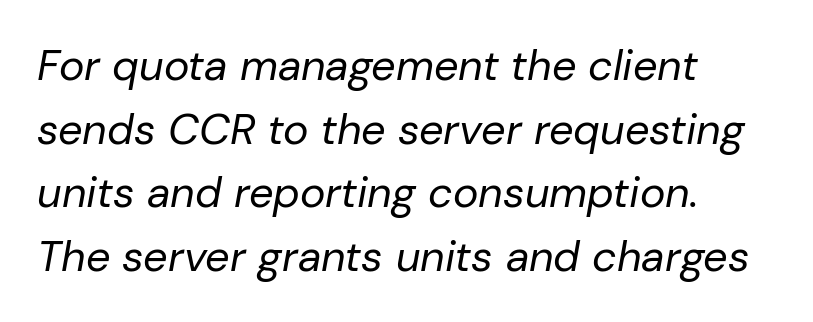
Q: Is the text bold? A: No.
Q: Is the text italic (slanted)? A: Yes, it leans right by about 10 degrees.
Q: Is the text underlined? A: No.
Q: How is the paragraph aligned? A: Left-aligned.
Q: Is the spacing between letters normal or unusually wide? A: Normal.
Q: Is the spacing between lines tight, normal or loose? A: Normal.
Q: Width (condensed, normal, or wide)? A: Normal.
Q: Stroke contrast? A: Low.
Q: x-height? A: Medium.
Q: Monospaced? A: No.
